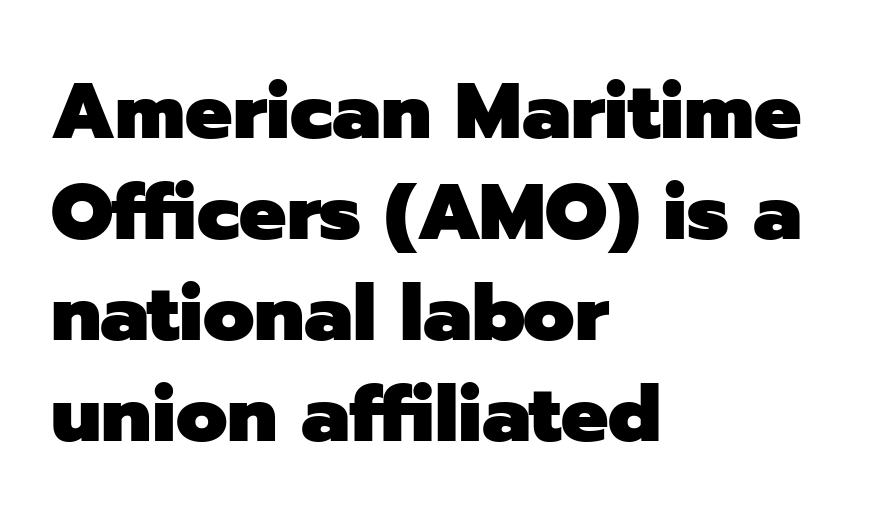
Q: Is the text bold? A: Yes.
Q: Is the text italic (slanted)? A: No, it is upright.
Q: Is the typeface a serif or a sans-serif typeface? A: Sans-serif.
Q: Is the text underlined? A: No.
Q: How is the paragraph aligned? A: Left-aligned.
Q: Is the spacing between letters normal or unusually wide? A: Normal.
Q: Is the spacing between lines tight, normal or loose? A: Normal.
Q: Width (condensed, normal, or wide)? A: Normal.
Q: Stroke contrast? A: Low.
Q: x-height? A: Medium.
Q: Monospaced? A: No.
